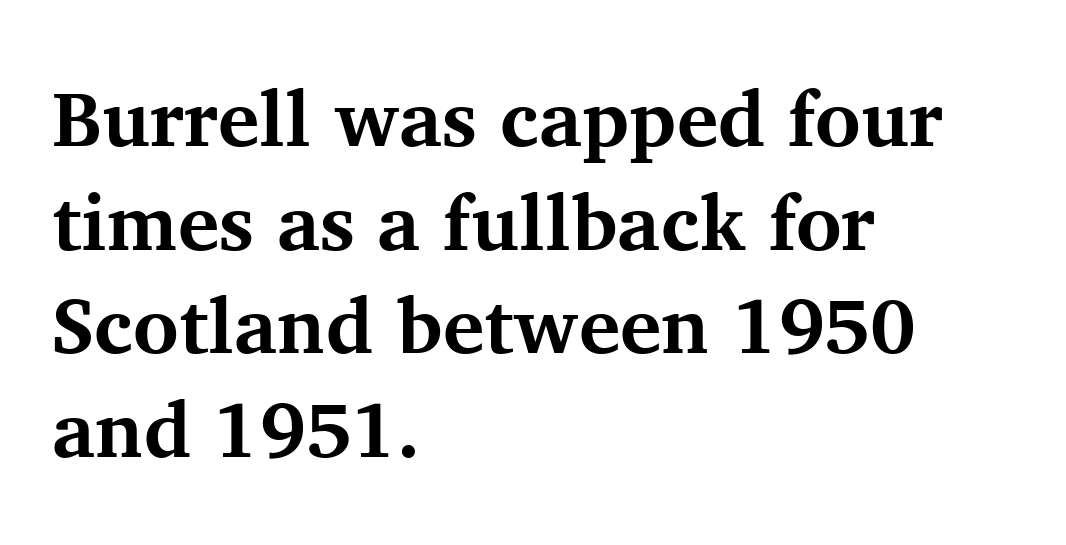
Q: Is the text bold? A: Yes.
Q: Is the text italic (slanted)? A: No, it is upright.
Q: Is the typeface a serif or a sans-serif typeface? A: Serif.
Q: Is the text underlined? A: No.
Q: How is the paragraph aligned? A: Left-aligned.
Q: Is the spacing between letters normal or unusually wide? A: Normal.
Q: Is the spacing between lines tight, normal or loose? A: Normal.
Q: Width (condensed, normal, or wide)? A: Normal.
Q: Stroke contrast? A: Medium.
Q: x-height? A: Medium.
Q: Monospaced? A: No.
